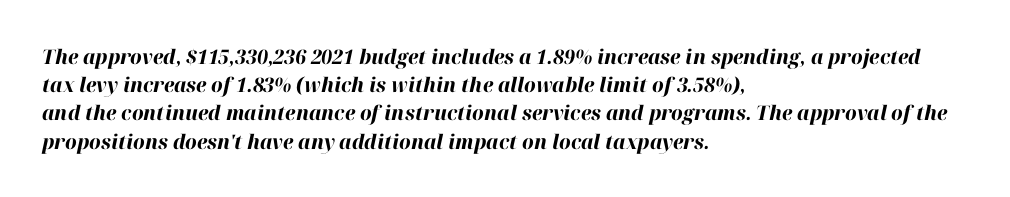
{"italic": "yes", "lean": "right", "slant_degrees": 12, "bold": "yes", "underline": "no", "align": "left", "line_spacing": "normal", "line_spacing_ratio": 1.41, "letter_spacing": "normal", "letter_spacing_em": 0.0, "glyph_px": 20}
